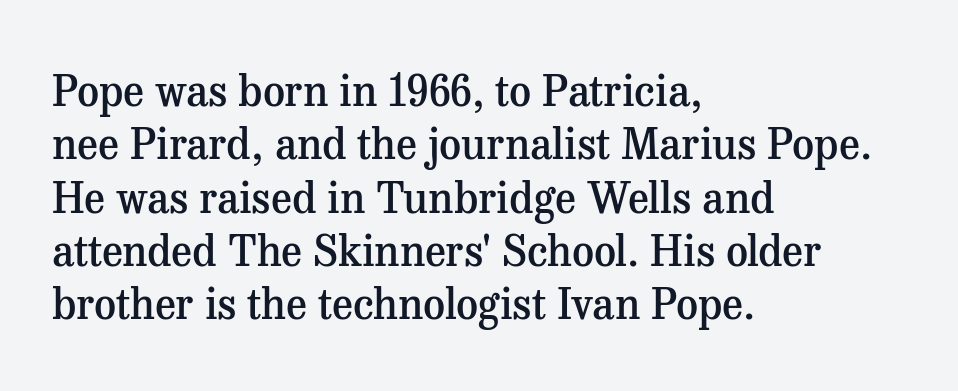
The rendering shows small feet on the letterforms — a serif design. Bold? Not quite — semibold, heavier than regular but stopping short. Decoration check: the copy has no underline. Left-aligned paragraph, ragged on the right.
